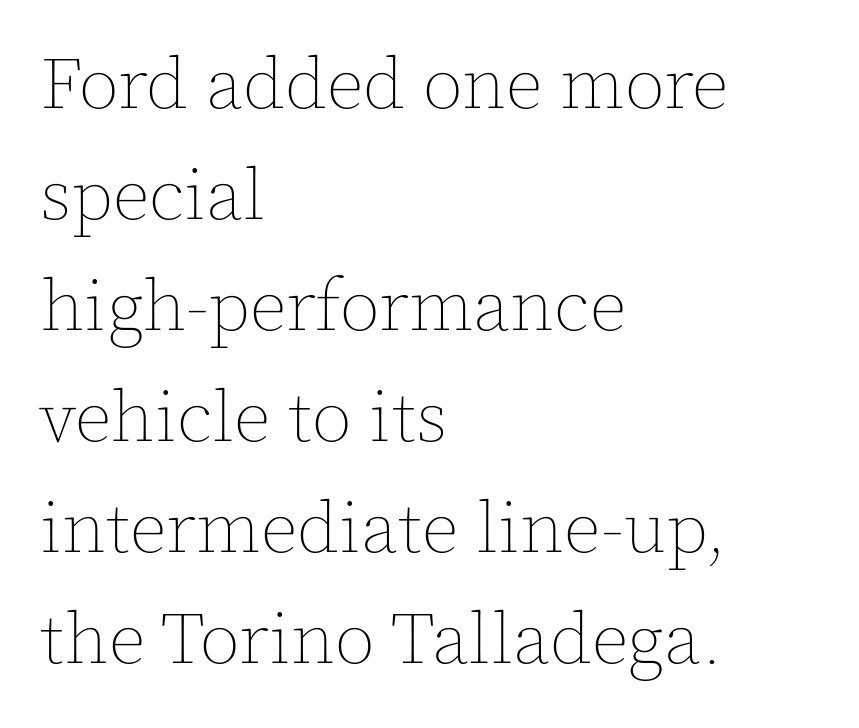
Think standard paragraph weight, or any step lighter than that. The lines in this sample share a left origin and differ only in where they stop. The letters advance in unequal steps, a hallmark of proportional type. There is no visible air inserted between adjacent glyphs. This rendering features lettering with no underline.
